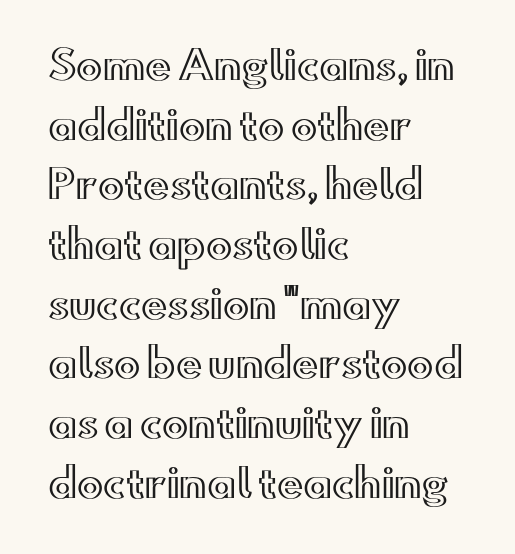
{"italic": "no", "width": "wide", "x_height": "small", "monospaced": "no", "underline": "no", "align": "left", "line_spacing": "normal", "line_spacing_ratio": 1.53, "letter_spacing": "normal", "letter_spacing_em": 0.0, "glyph_px": 39}
